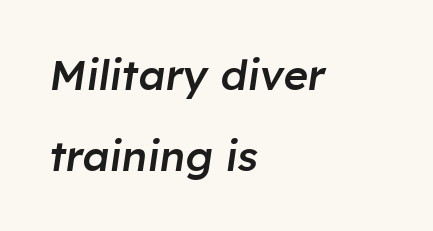
Q: Is the text bold? A: Semi-bold.
Q: Is the text italic (slanted)? A: Yes, it leans right by about 8 degrees.
Q: Is the text underlined? A: No.
Q: How is the paragraph aligned? A: Left-aligned.
Q: Is the spacing between letters normal or unusually wide? A: Normal.
Q: Is the spacing between lines tight, normal or loose? A: Loose.
Q: Width (condensed, normal, or wide)? A: Normal.
Q: Stroke contrast? A: Low.
Q: x-height? A: Medium.
Q: Monospaced? A: No.
